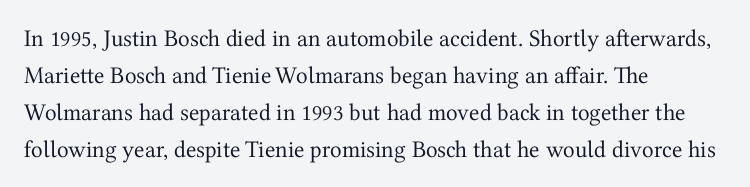
The image shows 24 px text type, upright; set left-aligned, normal line spacing (1.54x), normal letter spacing, not underlined.
